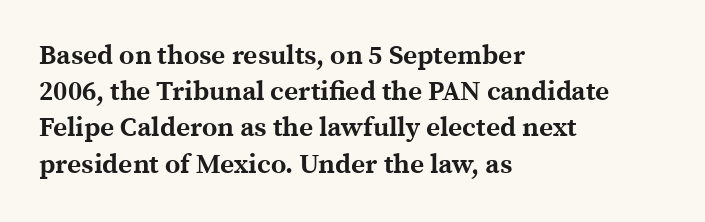
The image shows 27 px bold type, upright; set left-aligned, normal line spacing (1.34x), normal letter spacing, not underlined.
